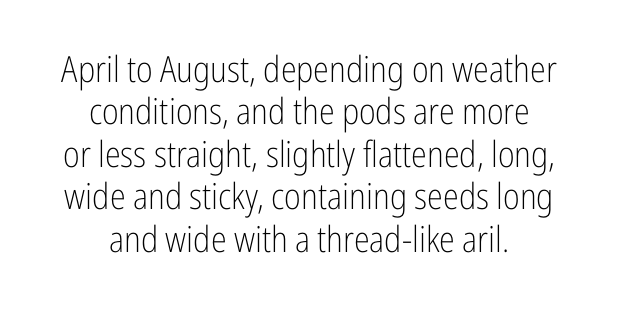
The image shows 36 px light, condensed sans-serif type, upright; set centered, line spacing 1.18x, normal letter spacing, not underlined; low stroke contrast and a medium x-height.
